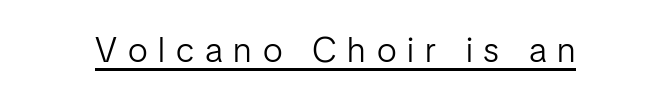
The image shows 35 px light sans-serif type, upright; set unusually wide letter spacing (+0.31 em), underlined; low stroke contrast and a medium x-height.
